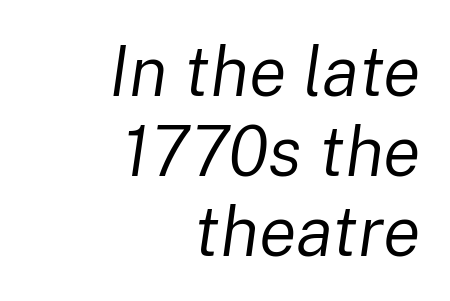
Q: Is the text bold? A: No.
Q: Is the text italic (slanted)? A: Yes, it leans right by about 8 degrees.
Q: Is the text underlined? A: No.
Q: How is the paragraph aligned? A: Right-aligned.
Q: Is the spacing between letters normal or unusually wide? A: Normal.
Q: Is the spacing between lines tight, normal or loose? A: Tight.
Q: Width (condensed, normal, or wide)? A: Normal.
Q: Stroke contrast? A: Low.
Q: x-height? A: Medium.
Q: Monospaced? A: No.
